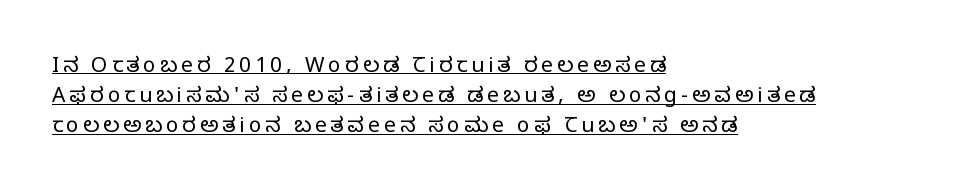
The image shows 21 px text type, upright; set left-aligned, normal line spacing (1.44x), underlined.
